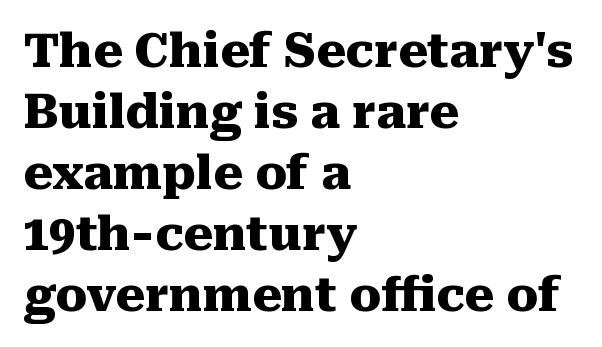
Q: Is the text bold? A: Yes.
Q: Is the text italic (slanted)? A: No, it is upright.
Q: Is the typeface a serif or a sans-serif typeface? A: Serif.
Q: Is the text underlined? A: No.
Q: How is the paragraph aligned? A: Left-aligned.
Q: Is the spacing between letters normal or unusually wide? A: Normal.
Q: Is the spacing between lines tight, normal or loose? A: Normal.
Q: Width (condensed, normal, or wide)? A: Normal.
Q: Stroke contrast? A: Medium.
Q: x-height? A: Medium.
Q: Monospaced? A: No.
